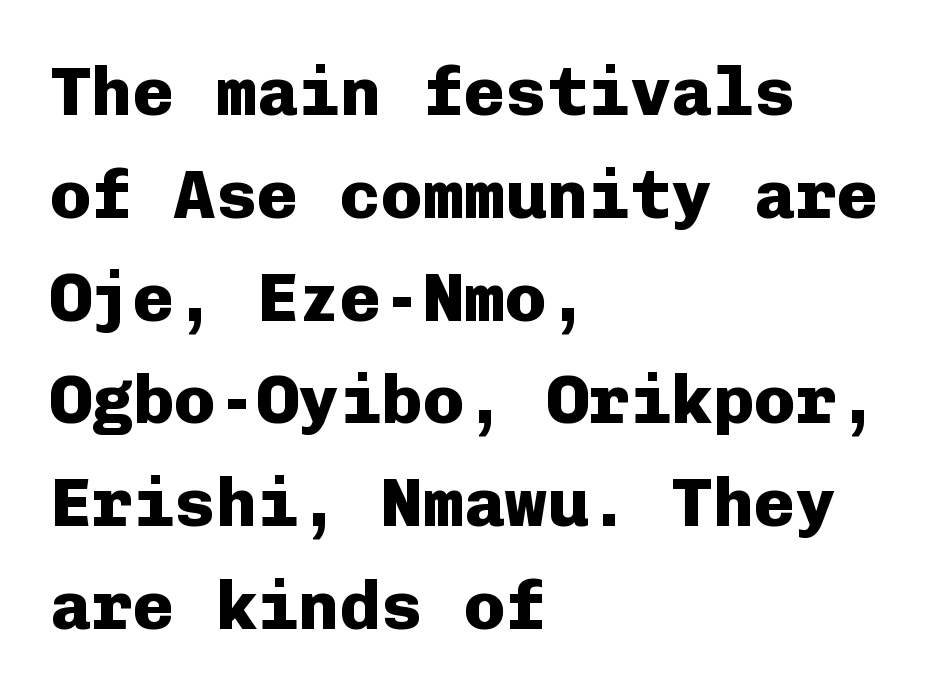
Q: Is the text bold? A: Yes.
Q: Is the text italic (slanted)? A: No, it is upright.
Q: Is the typeface a serif or a sans-serif typeface? A: Sans-serif.
Q: Is the text underlined? A: No.
Q: How is the paragraph aligned? A: Left-aligned.
Q: Is the spacing between letters normal or unusually wide? A: Normal.
Q: Is the spacing between lines tight, normal or loose? A: Normal.
Q: Width (condensed, normal, or wide)? A: Normal.
Q: Stroke contrast? A: Low.
Q: x-height? A: Medium.
Q: Monospaced? A: Yes.
